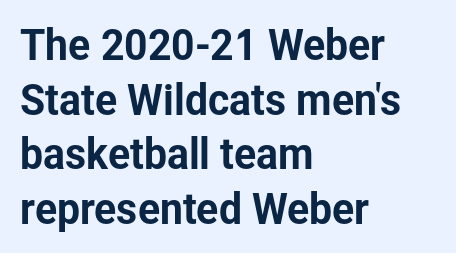
The image shows 41 px sans-serif type, upright; set left-aligned, normal line spacing (1.33x), normal letter spacing, not underlined; low stroke contrast and a medium x-height.
